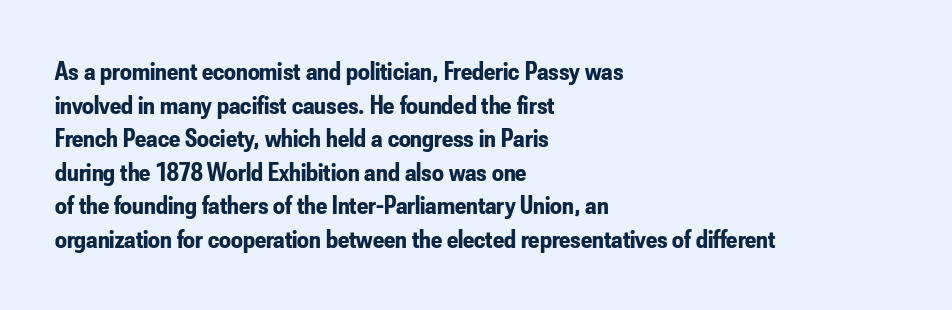
Q: Is the text bold? A: Yes.
Q: Is the text italic (slanted)? A: No, it is upright.
Q: Is the text underlined? A: No.
Q: How is the paragraph aligned? A: Left-aligned.
Q: Is the spacing between letters normal or unusually wide? A: Normal.
Q: Is the spacing between lines tight, normal or loose? A: Normal.
